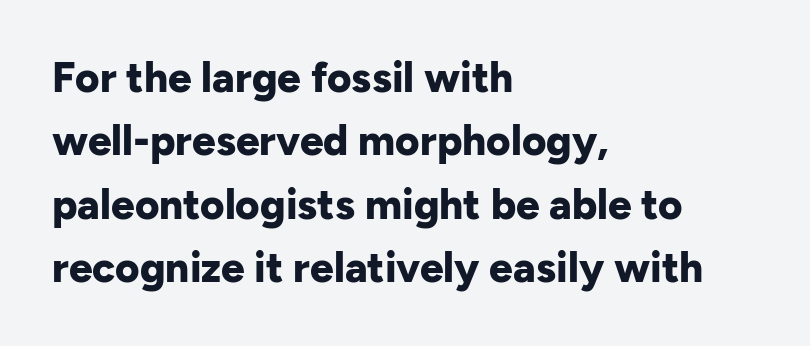
The image shows 42 px bold sans-serif type, upright; set left-aligned, normal line spacing (1.51x), normal letter spacing, not underlined; low stroke contrast and a medium x-height.
